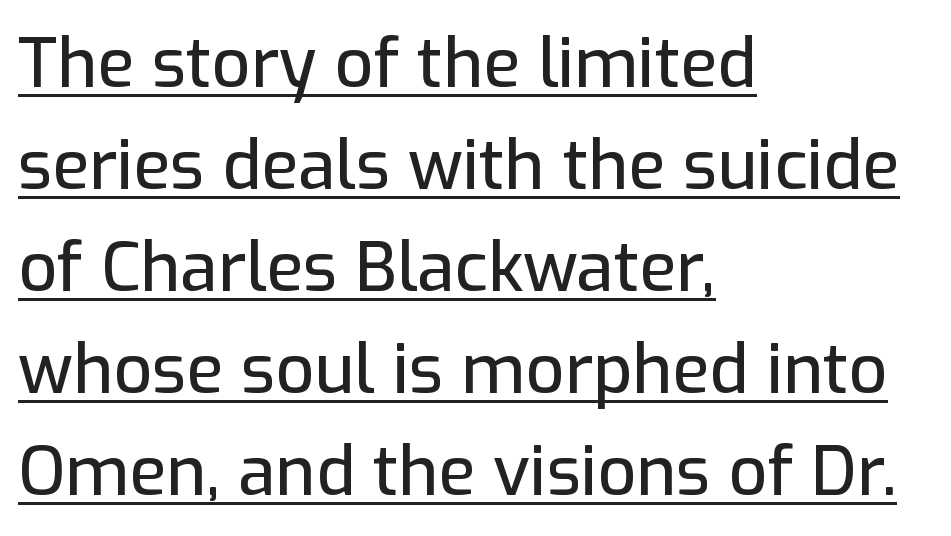
The image shows 68 px sans-serif type, upright; set left-aligned, normal line spacing (1.5x), normal letter spacing, underlined; low stroke contrast and a medium x-height.
